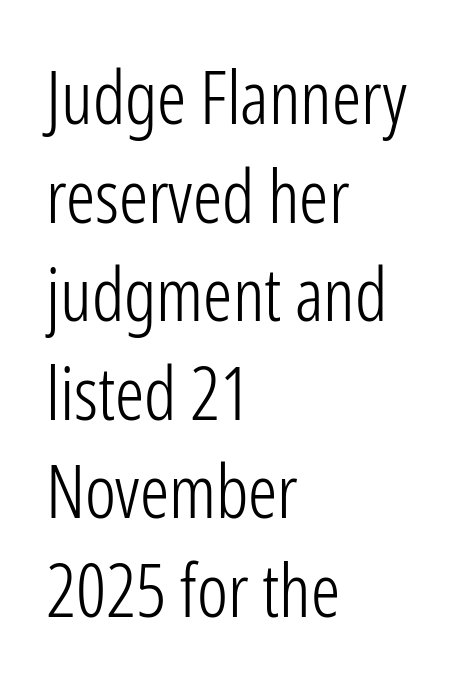
Q: Is the text bold? A: No.
Q: Is the text italic (slanted)? A: No, it is upright.
Q: Is the typeface a serif or a sans-serif typeface? A: Sans-serif.
Q: Is the text underlined? A: No.
Q: How is the paragraph aligned? A: Left-aligned.
Q: Is the spacing between letters normal or unusually wide? A: Normal.
Q: Is the spacing between lines tight, normal or loose? A: Normal.
Q: Width (condensed, normal, or wide)? A: Condensed.
Q: Stroke contrast? A: Low.
Q: x-height? A: Medium.
Q: Monospaced? A: No.
